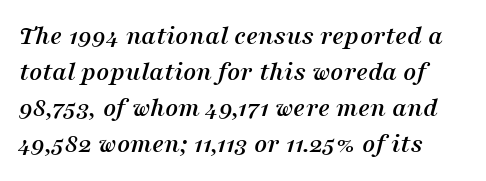
Q: Is the text italic (slanted)? A: Yes, it leans right by about 16 degrees.
Q: Is the typeface a serif or a sans-serif typeface? A: Serif.
Q: Is the text underlined? A: No.
Q: Is the spacing between letters normal or unusually wide? A: Normal.
Q: Is the spacing between lines tight, normal or loose? A: Normal.
Q: Width (condensed, normal, or wide)? A: Normal.
Q: Stroke contrast? A: Medium.
Q: x-height? A: Medium.
Q: Monospaced? A: No.
